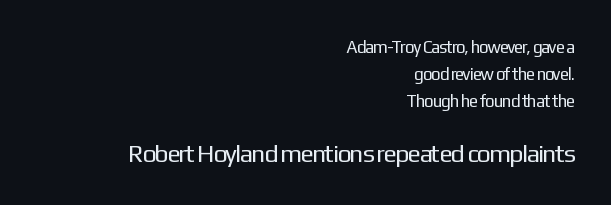
The image shows 25 px text type, upright; set right-aligned, normal line spacing (1.58x), normal letter spacing, not underlined; the second (bottom) block is 1.47x larger.
